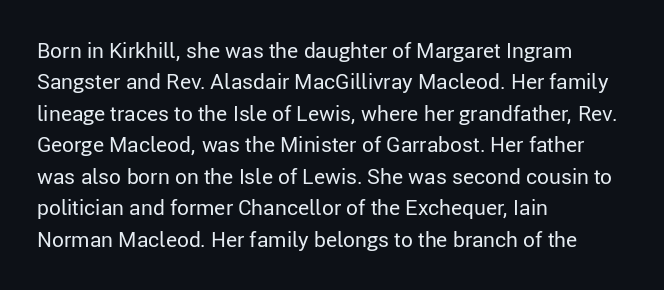
Each row of text sits above clean, open space. Italic? Not at all — the glyphs are vertical. Typeset ragged right — the left edge is the straight one. Each word holds together tightly as a unit, with standard inter-letter gaps. Interline gaps are of average width in this sample.
